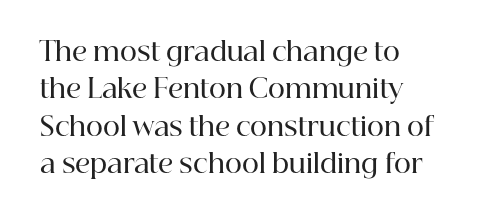
Q: Is the text bold? A: Semi-bold.
Q: Is the text italic (slanted)? A: No, it is upright.
Q: Is the text underlined? A: No.
Q: How is the paragraph aligned? A: Left-aligned.
Q: Is the spacing between letters normal or unusually wide? A: Normal.
Q: Is the spacing between lines tight, normal or loose? A: Normal.
